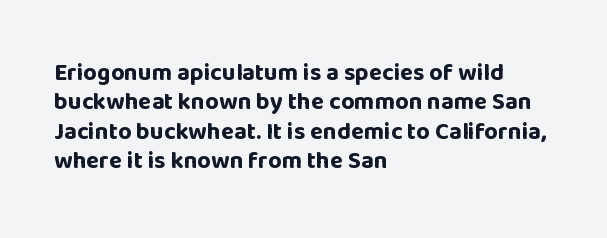
Q: Is the text bold? A: Yes.
Q: Is the text italic (slanted)? A: No, it is upright.
Q: Is the text underlined? A: No.
Q: How is the paragraph aligned? A: Left-aligned.
Q: Is the spacing between letters normal or unusually wide? A: Normal.
